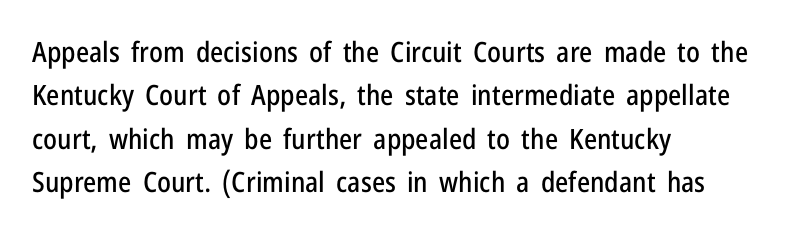
Each line starts at the same left margin while the right side varies. Tall strokes in this sample are plumb rather than angled. Is this a sans? Yes — the strokes have no serifs. Compared with typical body copy, the letter spacing here is the same. Regular leading.
